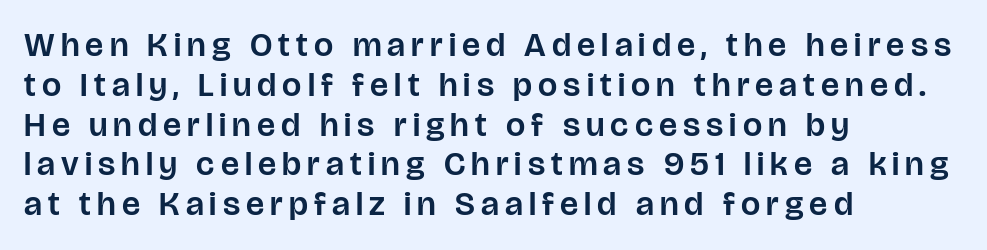
The image shows 34 px sans-serif type, upright; set left-aligned, line spacing 1.17x, not underlined; low stroke contrast and a large x-height.
